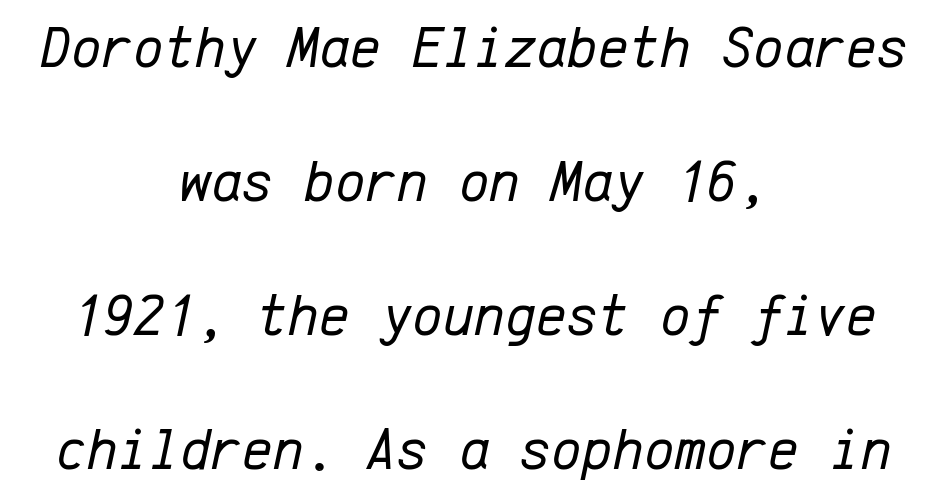
The image shows 59 px regular-weight type, italic (leaning right), monospaced; set centered, loose line spacing (2.27x), normal letter spacing, not underlined; low stroke contrast and a medium x-height.
